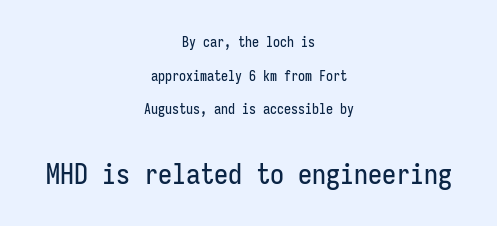
{"serif": "no", "italic": "no", "width": "condensed", "stroke_contrast": "low", "x_height": "medium", "monospaced": "yes", "underline": "no", "align": "center", "line_spacing": "loose", "line_spacing_ratio": 2.4, "letter_spacing": "normal", "letter_spacing_em": 0.0, "larger_block": "second", "size_ratio": 2.0, "glyph_px": 28}
